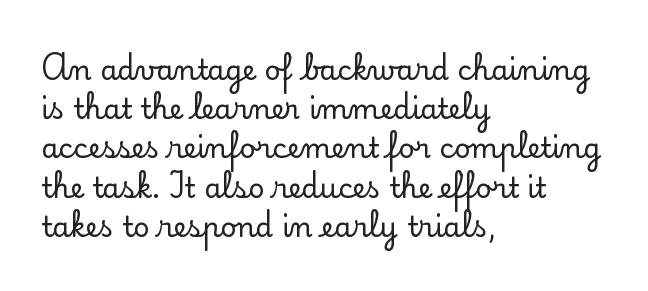
{"serif": "yes", "italic": "no", "width": "normal", "stroke_contrast": "low", "x_height": "small", "monospaced": "no", "underline": "no", "align": "left", "line_spacing": "normal", "line_spacing_ratio": 1.4, "letter_spacing": "normal", "letter_spacing_em": 0.0, "glyph_px": 28}
